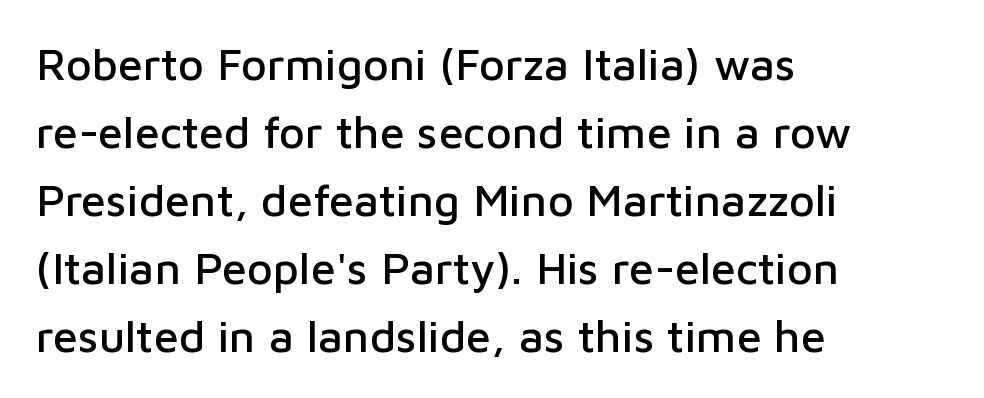
Horizontally, the lines are justified to the leading edge only. Words float on clear page, feet unadorned. You could not count columns in this text — the font is proportionally spaced. The lettering holds an erect, upright posture throughout.
